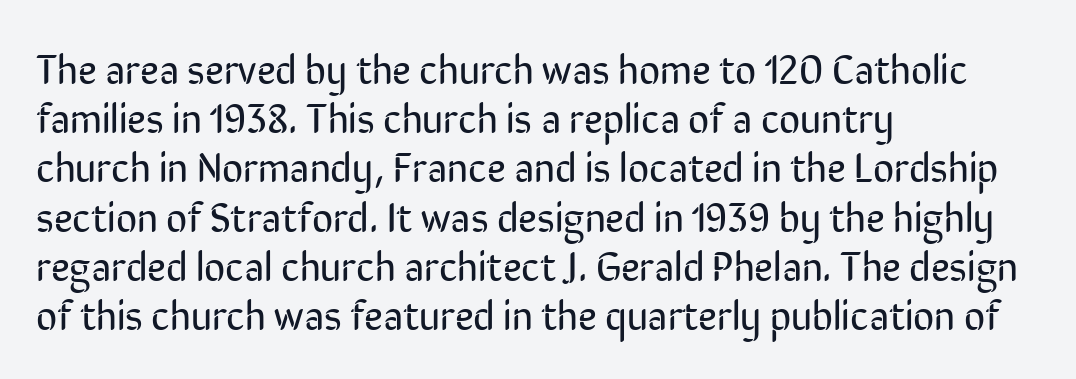
Posture: vertical. Nothing unusual about the tracking: characters are spaced as the font intends. Character widths vary here, with narrow letters taking less room than wide ones. Notice how the passage keeps a crisp vertical edge on the left only. Unlike a traditional serif, this face leaves its strokes unadorned.
